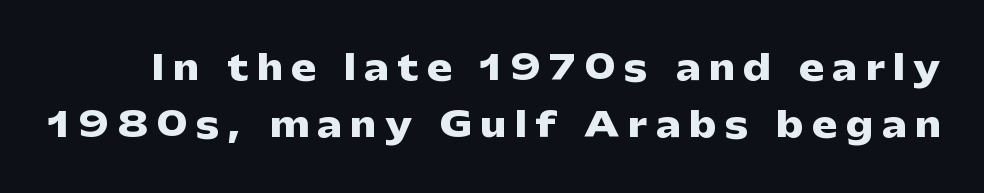
{"serif": "no", "italic": "no", "bold": "yes", "weight": "heavy", "width": "wide", "stroke_contrast": "low", "x_height": "medium", "monospaced": "no", "underline": "no", "line_spacing_ratio": 1.72, "letter_spacing": "wide", "letter_spacing_em": 0.27, "glyph_px": 33}
